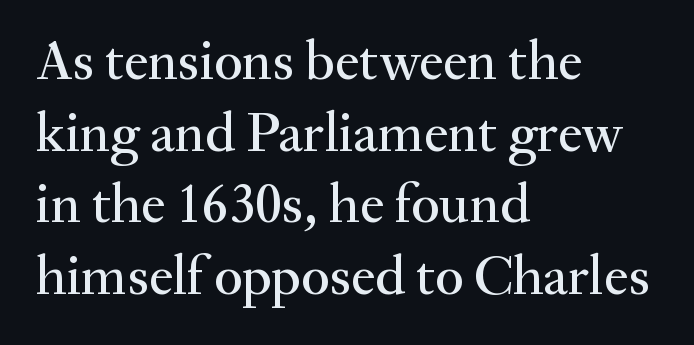
Spacing verdict: proportional, widths tailored to each character. Observe the ordinary spacing: letters are neighbours, not strangers. Are there feet on the stems? There are — it's a serif. Honestly, the row spacing looks completely unremarkable. The text block is weighted toward the left margin, trailing off unevenly rightward.
